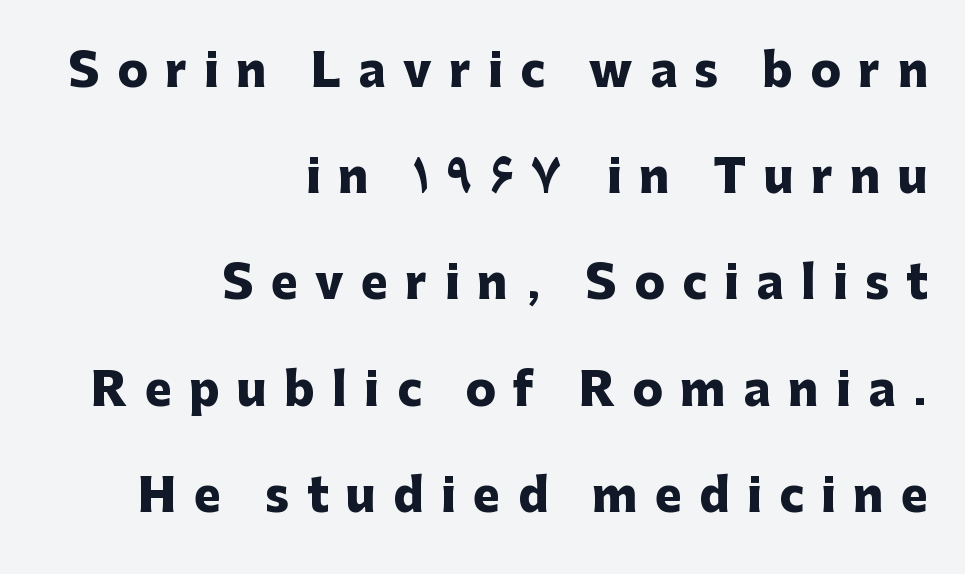
Q: Is the text bold? A: Yes.
Q: Is the text italic (slanted)? A: No, it is upright.
Q: Is the typeface a serif or a sans-serif typeface? A: Sans-serif.
Q: Is the text underlined? A: No.
Q: How is the paragraph aligned? A: Right-aligned.
Q: Is the spacing between letters normal or unusually wide? A: Unusually wide.
Q: Is the spacing between lines tight, normal or loose? A: Loose.
Q: Width (condensed, normal, or wide)? A: Normal.
Q: Stroke contrast? A: Low.
Q: x-height? A: Medium.
Q: Monospaced? A: No.
